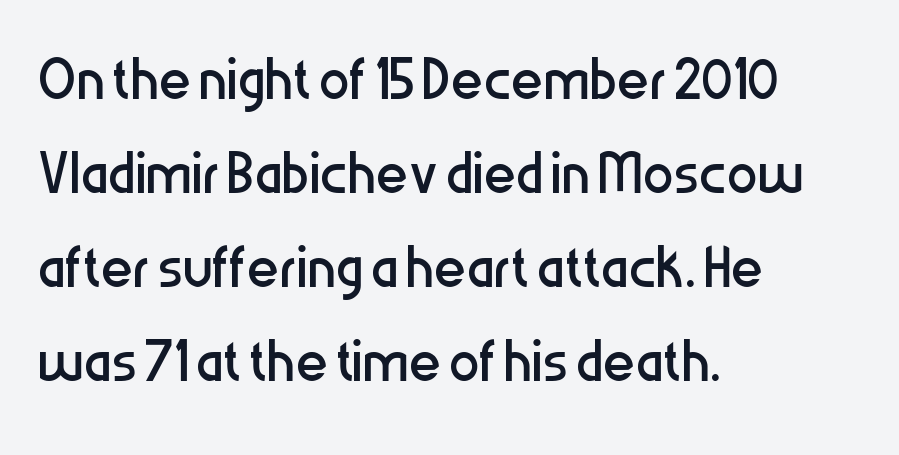
The type sits square on the baseline with zero lean. Stroke thickness stays within the range of a standard reading face or lighter. Varying glyph widths throughout — classic text-font behaviour. The glyphs in this specimen are sans serif.
